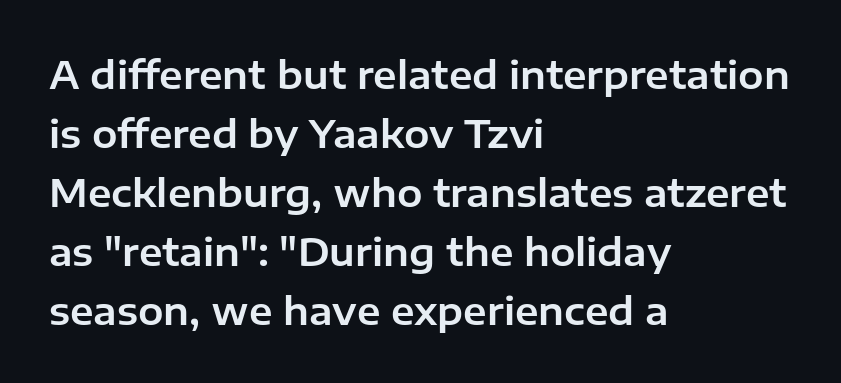
The image shows 38 px sans-serif type, upright; set left-aligned, normal line spacing (1.55x), normal letter spacing, not underlined; low stroke contrast and a medium x-height.
